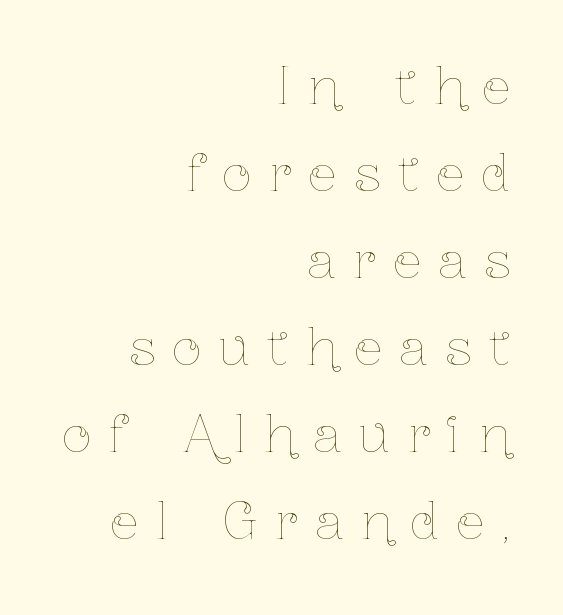
Rule under the text: the space is simply empty. The typesetter chose a ragged-left arrangement here. Is there any slant? The stems are plumb. Letter spacing: wide. Is this a heavy cut? Hardly; it is regular or lighter. The face used here is proportionally spaced, like ordinary book or web type.
